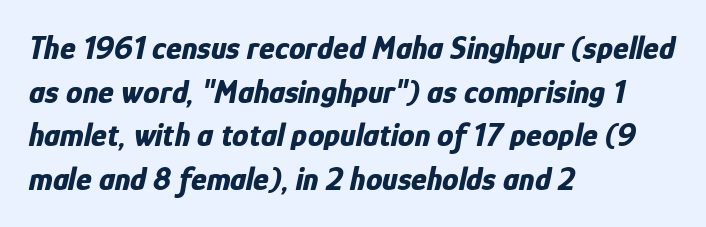
{"italic": "yes", "lean": "right", "slant_degrees": 12, "bold": "yes", "weight": "bold", "width": "condensed", "stroke_contrast": "low", "x_height": "medium", "monospaced": "no", "underline": "no", "align": "left", "line_spacing": "normal", "line_spacing_ratio": 1.32, "letter_spacing": "normal", "letter_spacing_em": 0.0, "glyph_px": 33}
